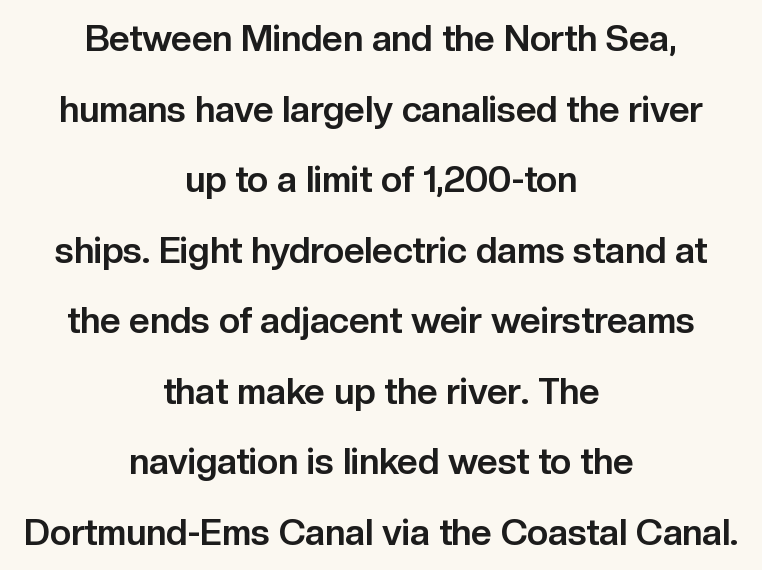
Q: Is the text bold? A: Yes.
Q: Is the text italic (slanted)? A: No, it is upright.
Q: Is the typeface a serif or a sans-serif typeface? A: Sans-serif.
Q: Is the text underlined? A: No.
Q: How is the paragraph aligned? A: Centered.
Q: Is the spacing between letters normal or unusually wide? A: Normal.
Q: Is the spacing between lines tight, normal or loose? A: Loose.
Q: Width (condensed, normal, or wide)? A: Normal.
Q: Stroke contrast? A: Low.
Q: x-height? A: Medium.
Q: Monospaced? A: No.
